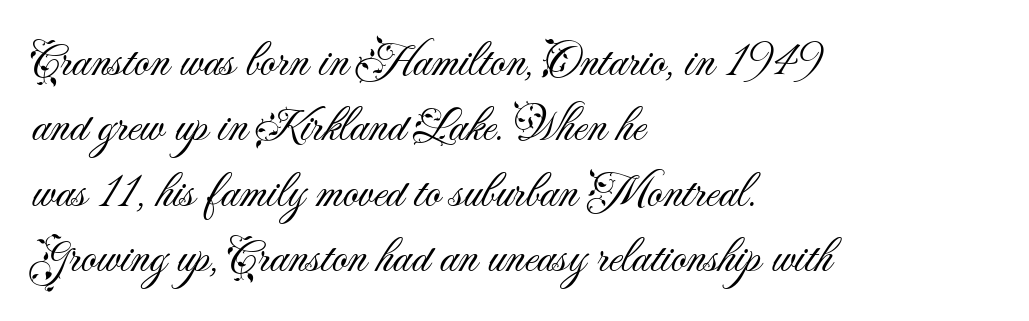
Look at the bottom of the vertical strokes: they stop flat, with no serifs. Normally led — the rows are evenly, conventionally spaced. These glyphs show unthickened strokes, regular width or finer. Is the block centered? No — it sits flush against the left margin.
